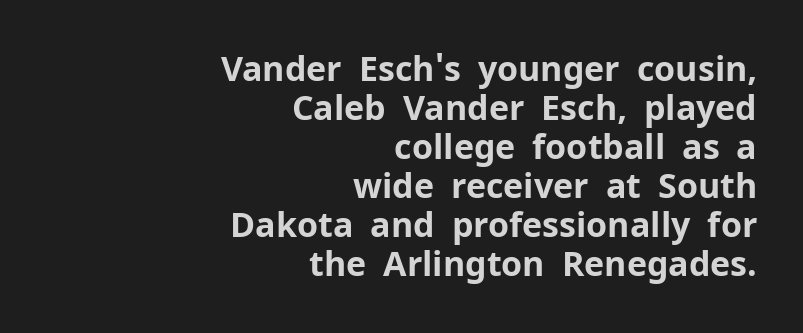
The image shows 34 px bold sans-serif type, upright; set right-aligned, tight line spacing (1.15x), normal letter spacing, not underlined; low stroke contrast and a medium x-height.
